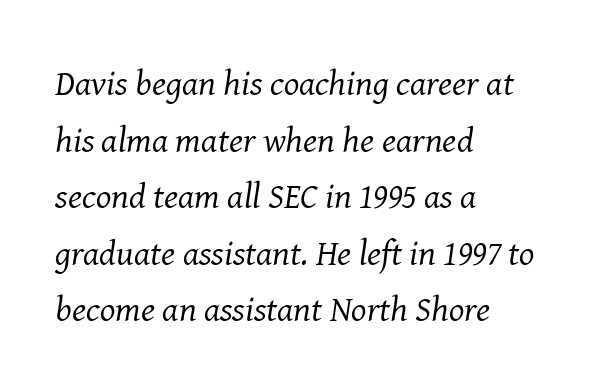
Q: Is the text bold? A: No.
Q: Is the text italic (slanted)? A: Yes, it leans right by about 8 degrees.
Q: Is the typeface a serif or a sans-serif typeface? A: Serif.
Q: Is the text underlined? A: No.
Q: How is the paragraph aligned? A: Left-aligned.
Q: Is the spacing between letters normal or unusually wide? A: Normal.
Q: Is the spacing between lines tight, normal or loose? A: Normal.
Q: Width (condensed, normal, or wide)? A: Normal.
Q: Stroke contrast? A: Medium.
Q: x-height? A: Medium.
Q: Monospaced? A: No.
